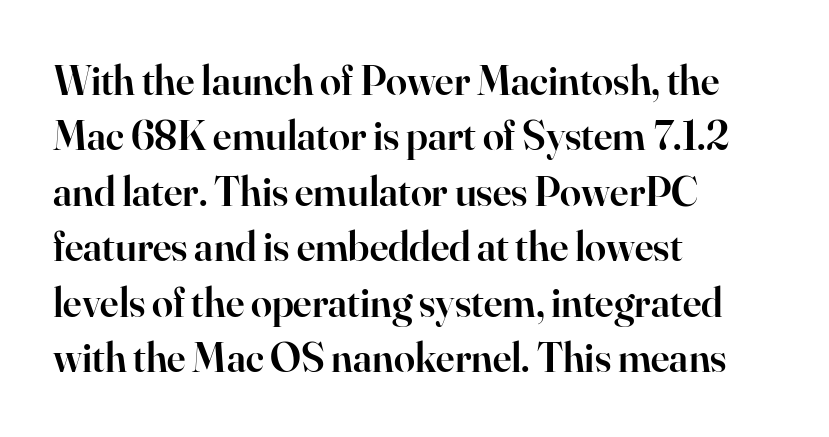
The image shows 42 px semibold serif type, upright; set left-aligned, normal line spacing (1.32x), normal letter spacing, not underlined; high stroke contrast and a small x-height.
